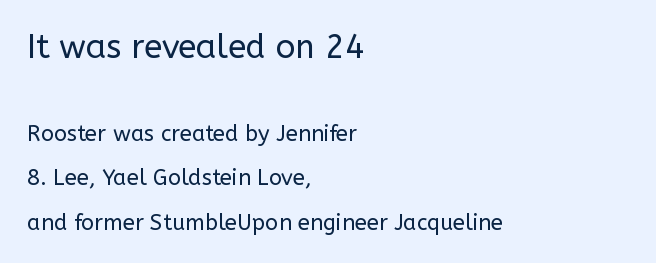
Note the varied advance widths — an 'i' is clearly narrower than an 'm'. The space between consecutive lines is lavish. Each letter's strokes conclude bluntly, with no projecting serifs. The lines are quadded left. The passage shown has conventional tracking throughout.
